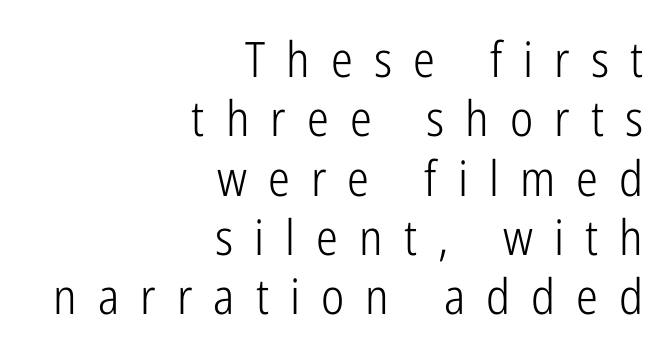
Italic: no, the glyphs are upright roman. Descenders are the only things crossing below the line. The characters are drawn with everyday or finer stroke widths. The lines are quadded right. Classification — sans serif. Characters follow at a spacing far wider than the type designer built in.
